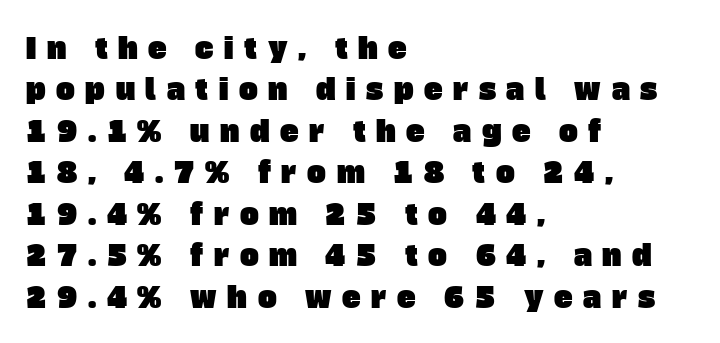
The image shows 28 px sans-serif type; set left-aligned, normal line spacing (1.48x), unusually wide letter spacing (+0.38 em), not underlined; low stroke contrast and a large x-height.
